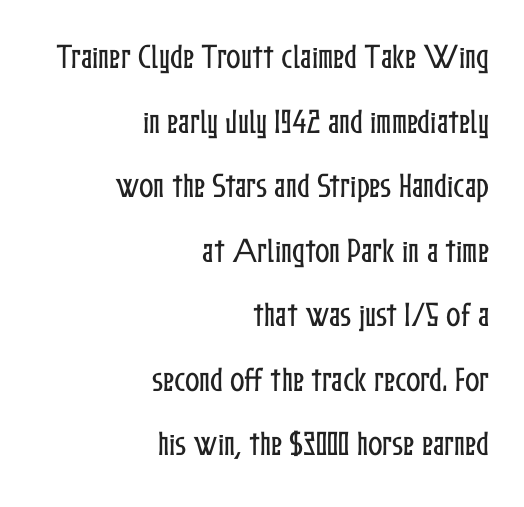
Q: Is the text italic (slanted)? A: No, it is upright.
Q: Is the text underlined? A: No.
Q: How is the paragraph aligned? A: Right-aligned.
Q: Is the spacing between letters normal or unusually wide? A: Normal.
Q: Is the spacing between lines tight, normal or loose? A: Loose.
